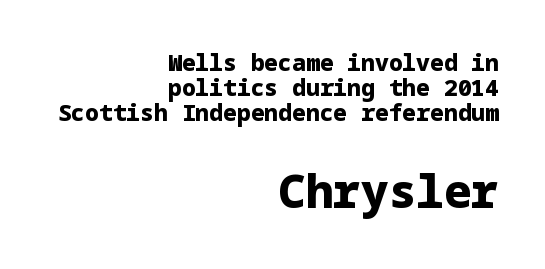
The image shows 46 px heavy sans-serif type, upright; set right-aligned, tight line spacing (1.09x), normal letter spacing, not underlined; the second (bottom) block is 2.0x larger; low stroke contrast and a medium x-height.
